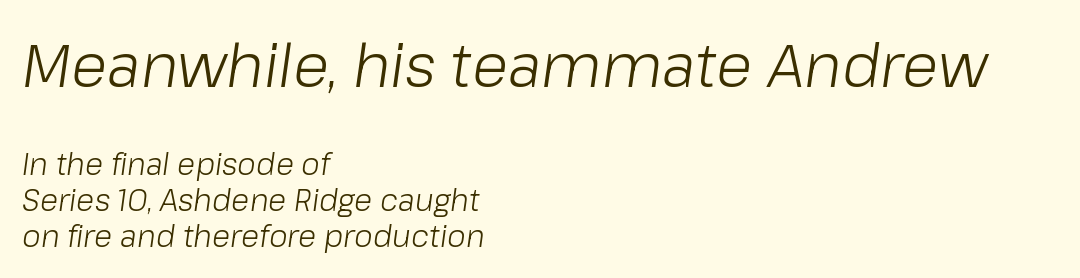
The image shows 60 px light type, italic (leaning right); set left-aligned, line spacing 1.2x, normal letter spacing, not underlined; the first (top) block is 2.0x larger; low stroke contrast and a medium x-height.
